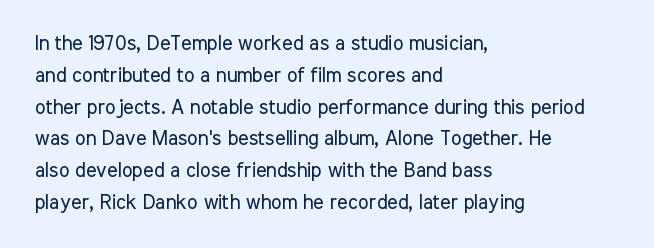
{"italic": "no", "bold": "no", "underline": "no", "align": "left", "line_spacing": "normal", "line_spacing_ratio": 1.59, "letter_spacing": "normal", "letter_spacing_em": 0.0, "glyph_px": 20}
